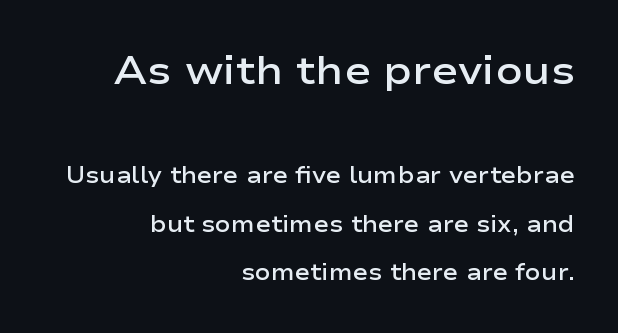
Here the glyphs are tracked normally, forming tight word shapes. Any mark beneath the type? The region is blank. Size contrast runs from large at the top to small at the bottom. This sample is right-justified, so line beginnings fall wherever the words allow. The block of text is sparse from top to bottom, with ample space between rows.
